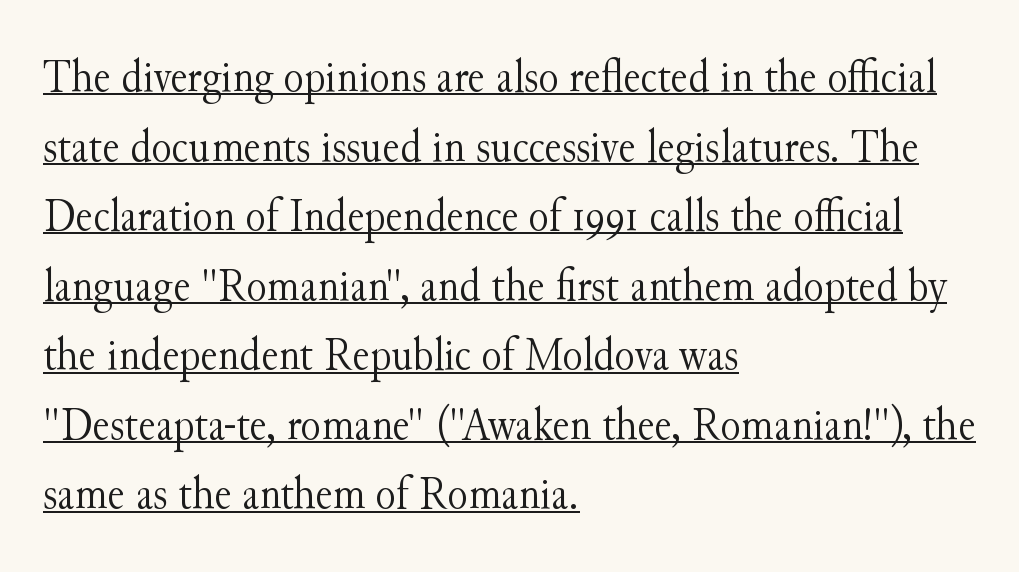
{"serif": "yes", "italic": "no", "bold": "no", "weight": "light", "width": "normal", "stroke_contrast": "medium", "x_height": "small", "monospaced": "no", "underline": "yes", "align": "left", "line_spacing": "normal", "line_spacing_ratio": 1.48, "letter_spacing": "normal", "letter_spacing_em": 0.0, "glyph_px": 47}
